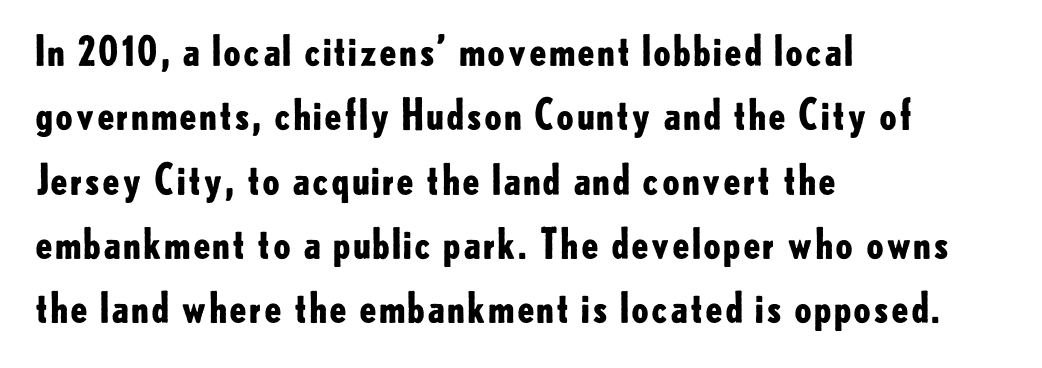
Horizontal alignment here is leftward, the default for most running prose. I'd call this a sans setting — the letters go barefoot. In terms of letterspacing, this is plain default setting. The specimen reads as upright at a glance.
